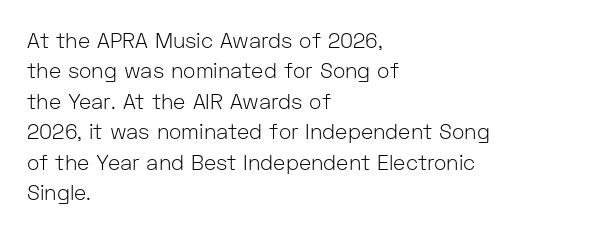
Q: Is the text bold? A: No.
Q: Is the text italic (slanted)? A: No, it is upright.
Q: Is the text underlined? A: No.
Q: How is the paragraph aligned? A: Left-aligned.
Q: Is the spacing between letters normal or unusually wide? A: Normal.
Q: Is the spacing between lines tight, normal or loose? A: Normal.
